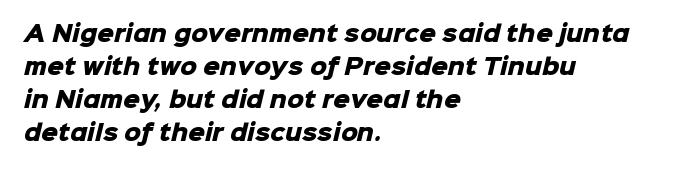
Compared with a centered layout, this one pins lines to the left instead. Letter spacing: default. Type without underlining. Heavy-handed strokes throughout: this text is bold. Students, observe: this is what conventionally led text looks like.
